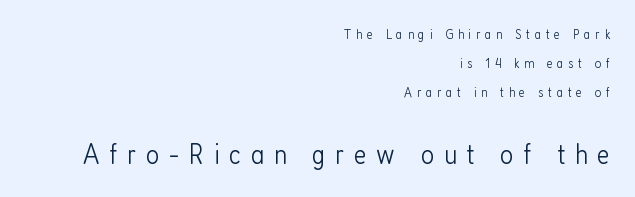
Q: Is the text bold? A: No.
Q: Is the text italic (slanted)? A: No, it is upright.
Q: Is the typeface a serif or a sans-serif typeface? A: Sans-serif.
Q: Is the text underlined? A: No.
Q: How is the paragraph aligned? A: Right-aligned.
Q: Is the spacing between letters normal or unusually wide? A: Unusually wide.
Q: Is the spacing between lines tight, normal or loose? A: Loose.
Q: Which block of text is set in a larger size, the first (top) or the second (bottom)? A: The second (bottom) one.
Q: Width (condensed, normal, or wide)? A: Condensed.
Q: Stroke contrast? A: Low.
Q: x-height? A: Medium.
Q: Monospaced? A: No.
